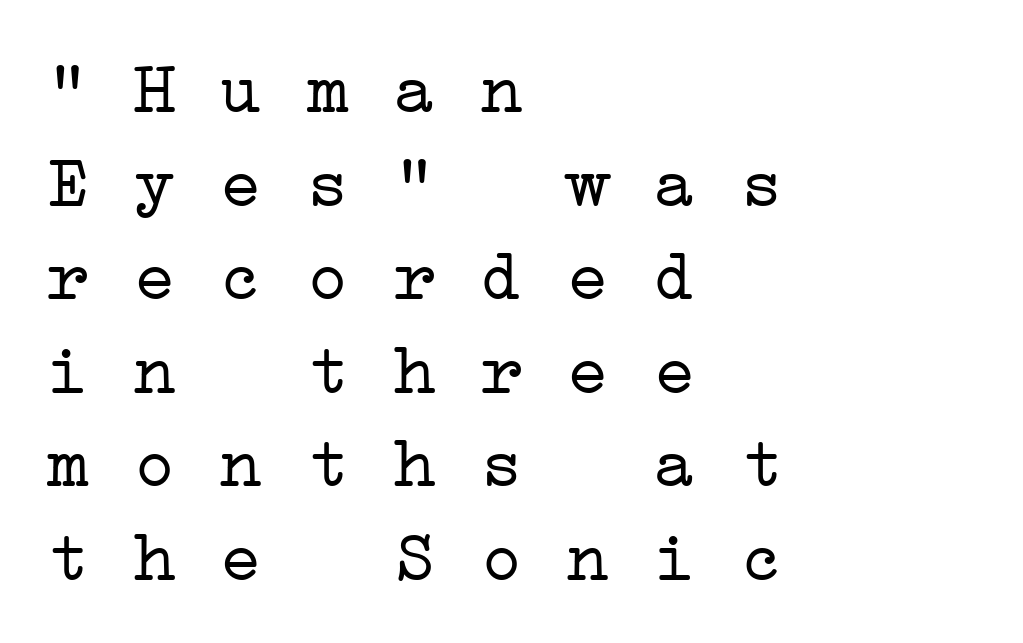
{"serif": "yes", "bold": "no", "weight": "light", "width": "wide", "stroke_contrast": "low", "x_height": "medium", "monospaced": "yes", "underline": "no", "align": "left", "line_spacing": "normal", "line_spacing_ratio": 1.3, "letter_spacing": "normal", "letter_spacing_em": 0.0, "glyph_px": 72}
